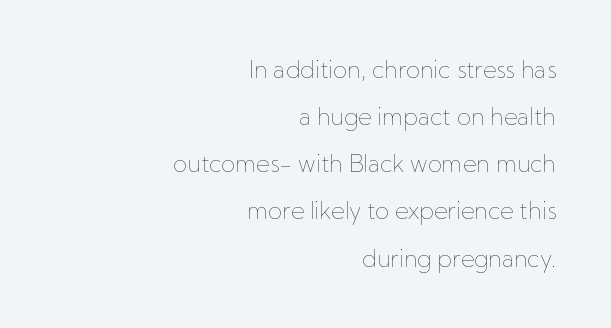
The axis of the letterforms is exactly vertical. Horizontal alignment here is rightward, an uncommon choice for prose. Tracking value appears to be zero — textbook default spacing. The weight would be labelled regular, book, light, or lighter still. A typesetter would call this leading open, well beyond the default.
